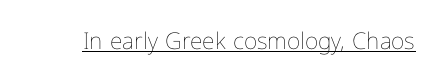
Q: Is the text bold? A: No.
Q: Is the text italic (slanted)? A: No, it is upright.
Q: Is the text underlined? A: Yes.
Q: Is the spacing between letters normal or unusually wide? A: Normal.
